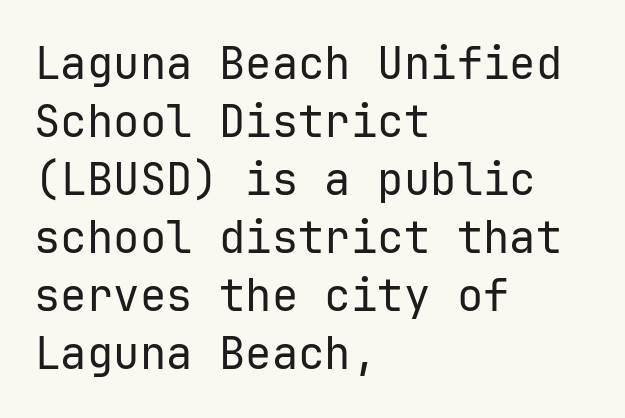
The image shows 44 px regular-weight sans-serif type, upright, monospaced; set left-aligned, normal line spacing (1.32x), normal letter spacing, not underlined; low stroke contrast and a medium x-height.
